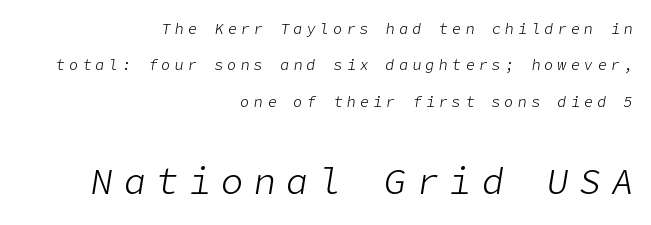
{"italic": "yes", "lean": "right", "slant_degrees": 9, "bold": "no", "weight": "light", "width": "normal", "stroke_contrast": "low", "x_height": "medium", "underline": "no", "align": "right", "line_spacing": "loose", "line_spacing_ratio": 2.42, "letter_spacing": "wide", "letter_spacing_em": 0.28, "larger_block": "second", "size_ratio": 2.47, "glyph_px": 37}
